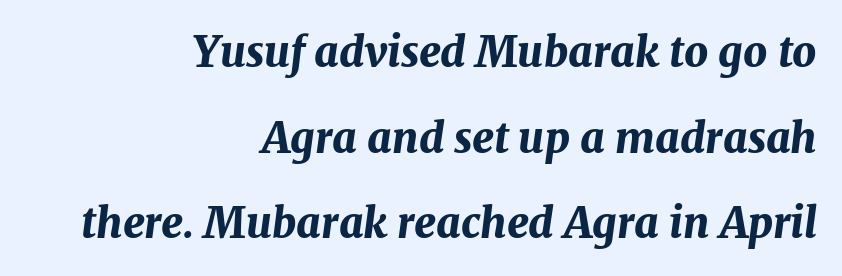
The image shows 42 px bold type, italic (leaning right); set right-aligned, loose line spacing (2.04x), normal letter spacing, not underlined; medium stroke contrast and a medium x-height.
